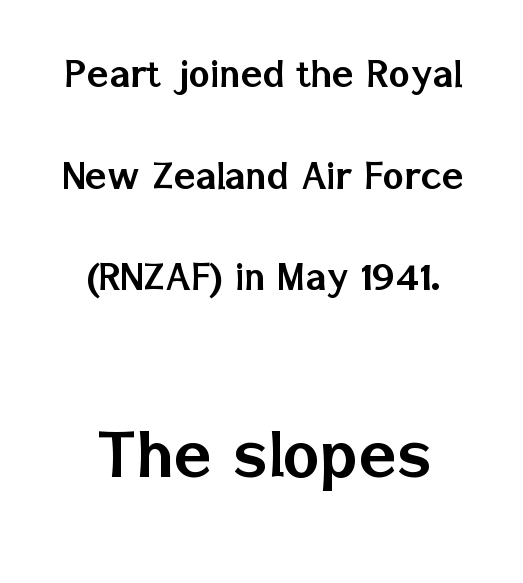
Serifs: no, the terminals of the letterforms are clean. Underline: absent. These lines are rendered in a variable-pitch font. The passage shown begins with its smaller block and ends with its larger one. Compared with typical body copy, the letter spacing here is the same. Each new line begins a long way beneath the previous one.
